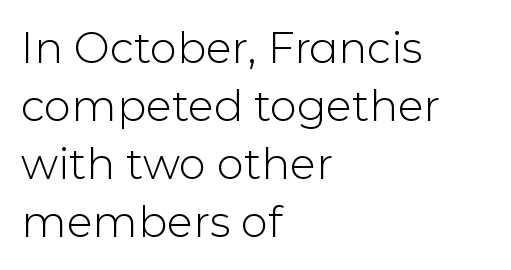
Note the varied advance widths — an 'i' is clearly narrower than an 'm'. Each row of text sits above clean, open space. Students, observe: this is what conventionally led text looks like. In CSS terms this would be text-align: left. The specimen reads as upright at a glance. How are the letters spaced? Ordinarily, with no added tracking.
